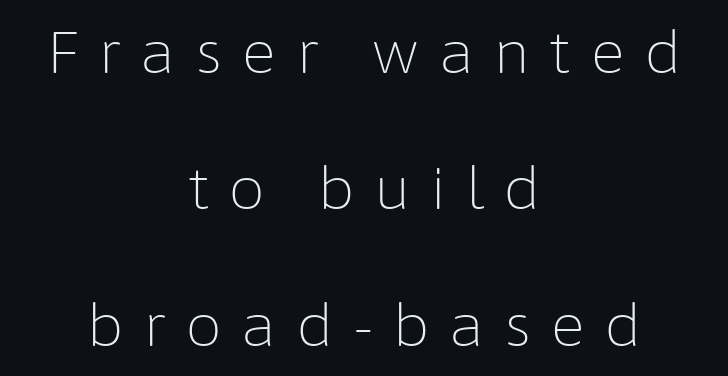
{"serif": "no", "italic": "no", "bold": "no", "weight": "light", "width": "normal", "stroke_contrast": "low", "x_height": "medium", "monospaced": "no", "underline": "no", "align": "center", "line_spacing": "loose", "line_spacing_ratio": 2.31, "letter_spacing": "wide", "letter_spacing_em": 0.32, "glyph_px": 59}
